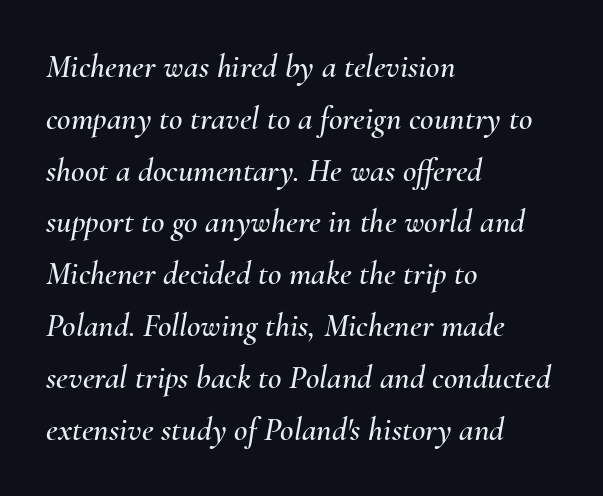
The image shows 33 px text type, italic (leaning right); set left-aligned, normal line spacing (1.57x), normal letter spacing, not underlined; medium stroke contrast and a small x-height.
